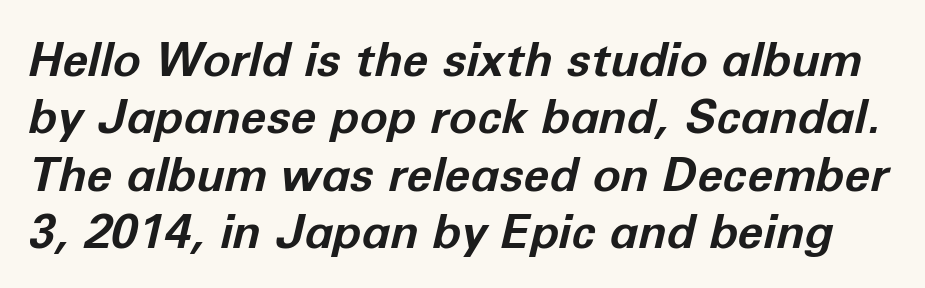
Characters are canted at an angle relative to the baseline's perpendicular. The face used here is proportionally spaced, like ordinary book or web type. Chunky letters — that's bold for sure. Underline: absent. The type is set solid horizontally, with unmodified tracking.
